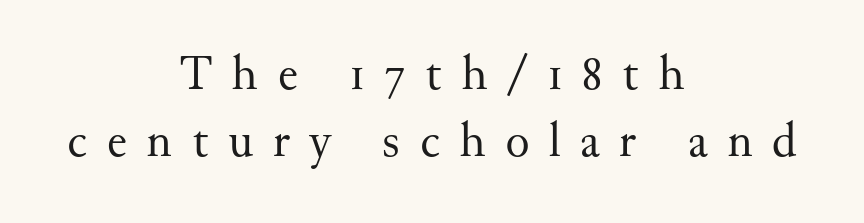
{"serif": "yes", "italic": "no", "bold": "no", "weight": "regular", "width": "normal", "stroke_contrast": "medium", "x_height": "small", "monospaced": "no", "underline": "no", "align": "center", "line_spacing": "normal", "line_spacing_ratio": 1.34, "letter_spacing": "wide", "letter_spacing_em": 0.39, "glyph_px": 50}
